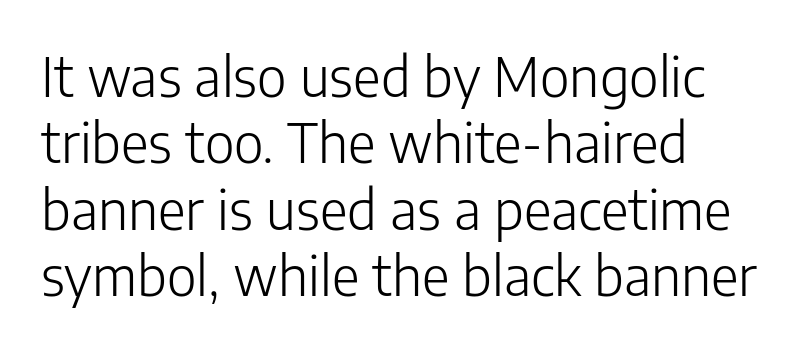
The image shows 54 px light sans-serif type, upright; set left-aligned, line spacing 1.23x, normal letter spacing, not underlined; low stroke contrast and a medium x-height.
